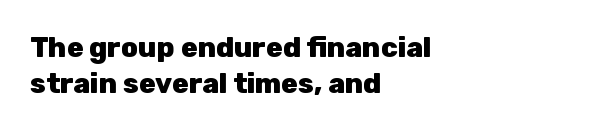
The image shows 28 px heavy sans-serif type, upright; set left-aligned, normal line spacing (1.3x), normal letter spacing, not underlined; low stroke contrast and a medium x-height.
